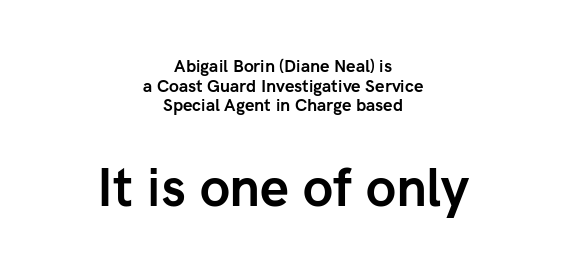
Between these two stacked blocks, the lower one wins on size. You'd pick this weight for a headline — it's a proper bold. Line starts and ends both wander, symmetrically. Here the glyphs are tracked normally, forming tight word shapes. You could not count columns in this text — the font is proportionally spaced. Upright lettering throughout.
